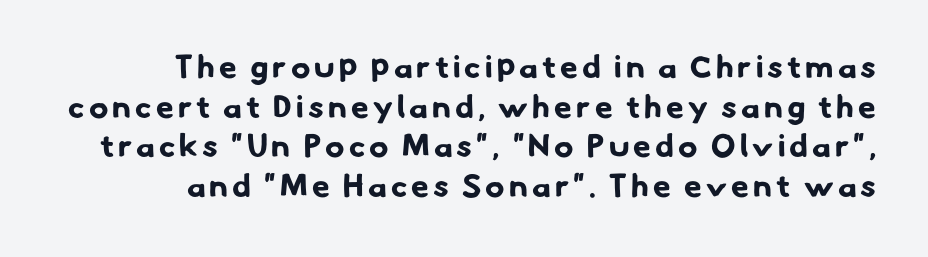
The image shows 32 px bold sans-serif type; set line spacing 1.24x, not underlined; low stroke contrast and a small x-height.
